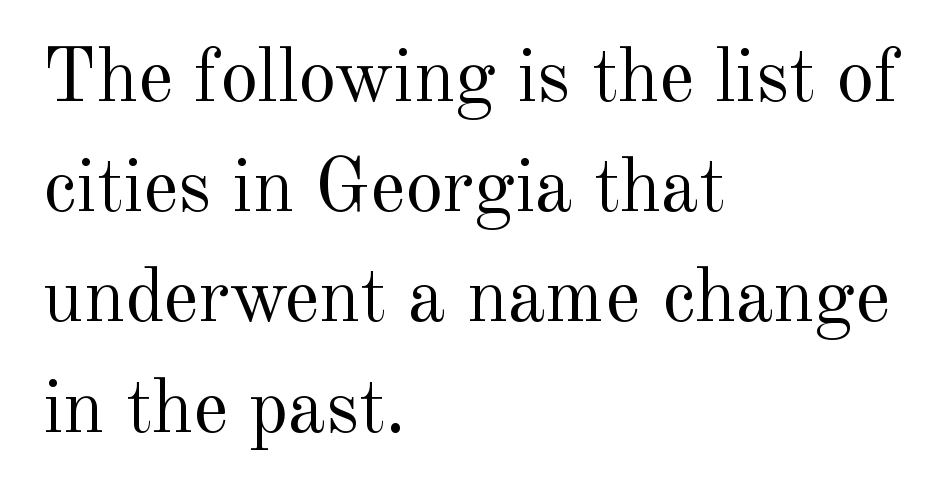
{"serif": "yes", "italic": "no", "bold": "no", "weight": "regular", "width": "normal", "x_height": "small", "monospaced": "no", "underline": "no", "align": "left", "line_spacing": "normal", "line_spacing_ratio": 1.45, "letter_spacing": "normal", "letter_spacing_em": 0.0, "glyph_px": 76}
